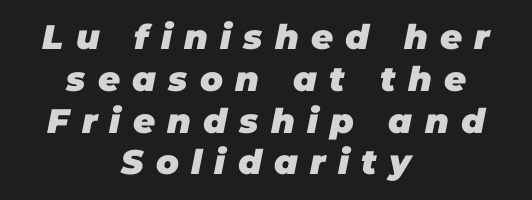
Q: Is the text bold? A: Yes.
Q: Is the text italic (slanted)? A: Yes, it leans right by about 11 degrees.
Q: Is the text underlined? A: No.
Q: How is the paragraph aligned? A: Centered.
Q: Is the spacing between letters normal or unusually wide? A: Unusually wide.
Q: Width (condensed, normal, or wide)? A: Normal.
Q: Stroke contrast? A: Low.
Q: x-height? A: Large.
Q: Monospaced? A: No.
